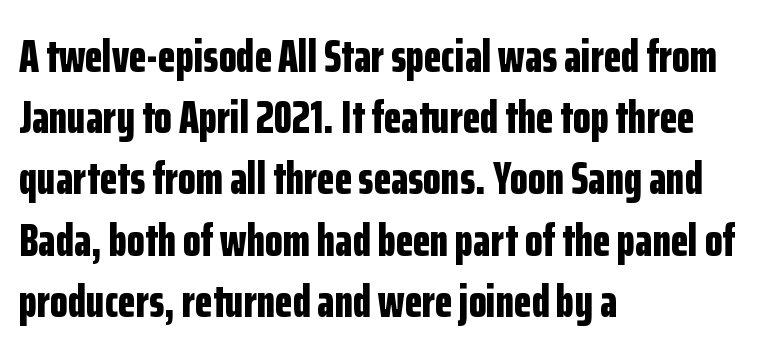
{"serif": "no", "italic": "no", "bold": "yes", "weight": "bold", "width": "condensed", "stroke_contrast": "low", "x_height": "medium", "monospaced": "no", "underline": "no", "align": "left", "line_spacing": "normal", "line_spacing_ratio": 1.33, "letter_spacing": "normal", "letter_spacing_em": 0.0, "glyph_px": 46}
